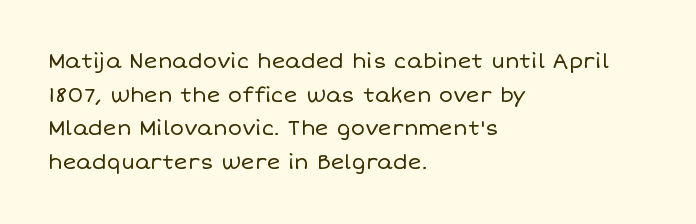
{"italic": "no", "bold": "no", "underline": "no", "align": "left", "line_spacing": "normal", "line_spacing_ratio": 1.6, "letter_spacing": "normal", "letter_spacing_em": 0.0, "glyph_px": 21}
